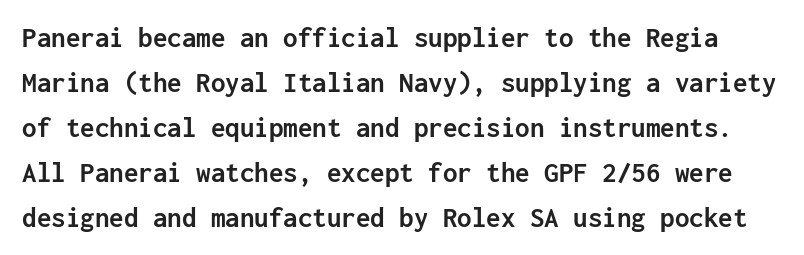
The rendering shows plain stroke endings on the letterforms — a sans-serif design. Leading matches the norm, producing a regular column. Standard letterfit; no display-style spreading of the glyphs. Decoration check: the copy has no underline. These lines are rendered in a fixed-pitch font. Upright lettering throughout.
